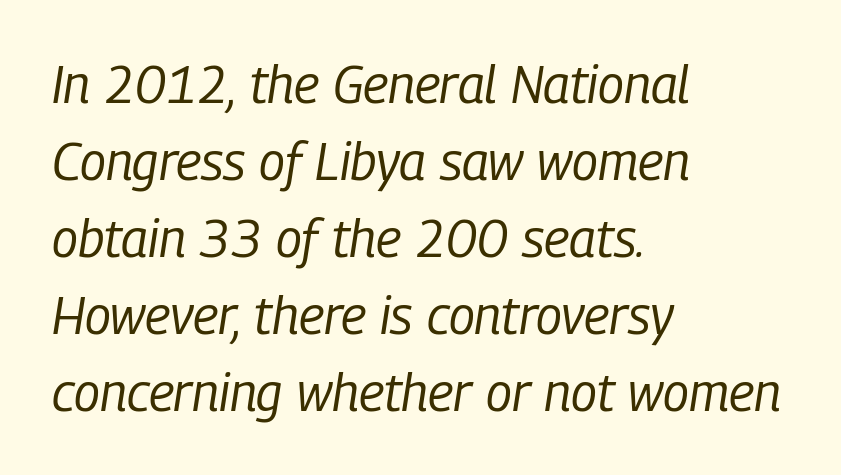
{"italic": "yes", "lean": "right", "slant_degrees": 9, "bold": "no", "weight": "regular", "width": "condensed", "stroke_contrast": "low", "x_height": "medium", "monospaced": "no", "underline": "no", "align": "left", "line_spacing": "normal", "line_spacing_ratio": 1.48, "letter_spacing": "normal", "letter_spacing_em": 0.0, "glyph_px": 52}
